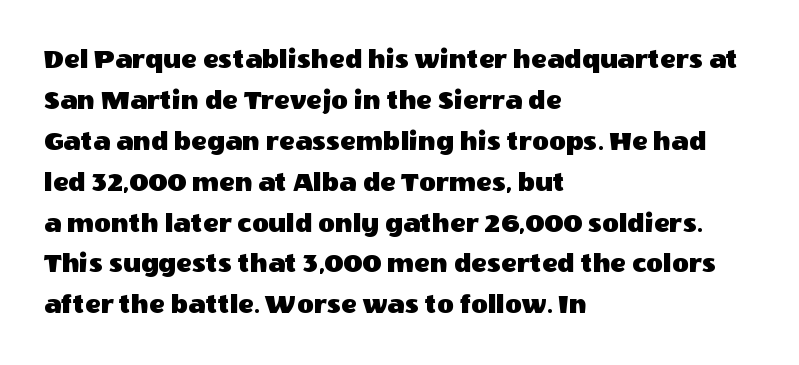
Q: Is the text italic (slanted)? A: No, it is upright.
Q: Is the typeface a serif or a sans-serif typeface? A: Sans-serif.
Q: Is the text underlined? A: No.
Q: How is the paragraph aligned? A: Left-aligned.
Q: Is the spacing between letters normal or unusually wide? A: Normal.
Q: Is the spacing between lines tight, normal or loose? A: Normal.
Q: Width (condensed, normal, or wide)? A: Normal.
Q: x-height? A: Large.
Q: Monospaced? A: No.
